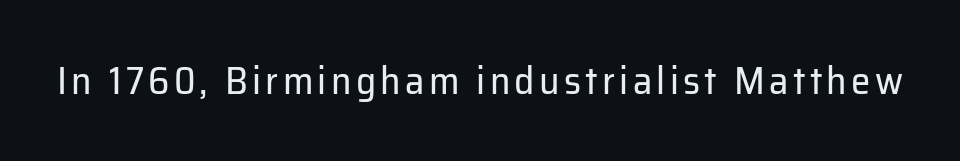
Every stem runs plumb, perpendicular to the baseline. Counters stay open thanks to moderate or lighter strokes. The rendering uses natural spacing where letterforms have individual widths. The gap between lines stays unmarked. A typesetter would label this face a sans.
